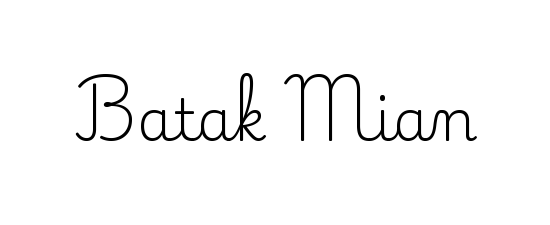
The image shows 58 px regular-weight type, upright; set normal letter spacing, not underlined; low stroke contrast and a small x-height.
